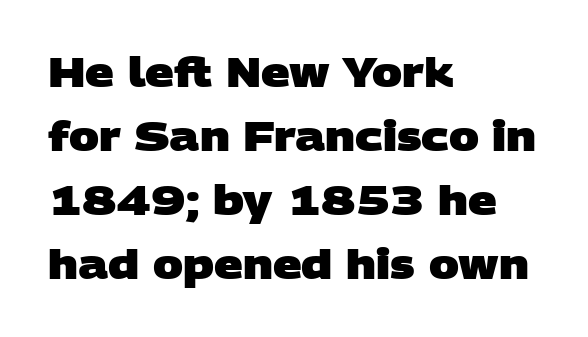
{"serif": "no", "bold": "yes", "weight": "heavy", "width": "wide", "stroke_contrast": "low", "x_height": "large", "monospaced": "no", "underline": "no", "align": "left", "line_spacing": "normal", "line_spacing_ratio": 1.6, "letter_spacing": "normal", "letter_spacing_em": 0.0, "glyph_px": 40}
